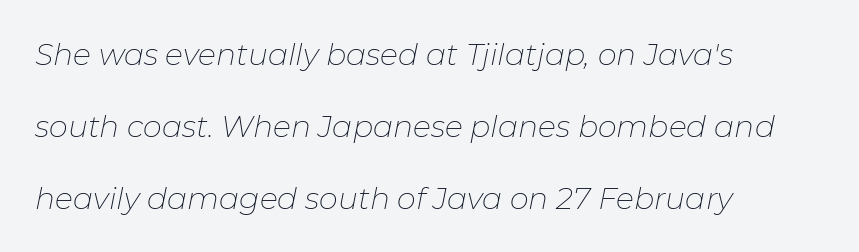
{"italic": "yes", "lean": "right", "slant_degrees": 11, "bold": "no", "weight": "thin", "width": "normal", "stroke_contrast": "low", "x_height": "medium", "monospaced": "no", "underline": "no", "align": "left", "line_spacing": "loose", "line_spacing_ratio": 2.4, "letter_spacing": "normal", "letter_spacing_em": 0.0, "glyph_px": 30}
